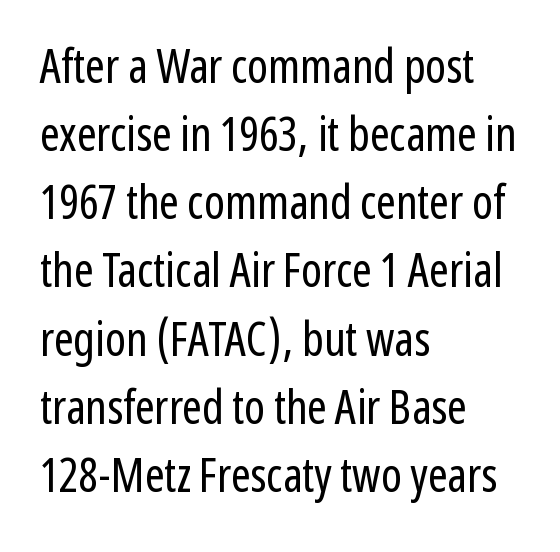
The rendering uses natural spacing where letterforms have individual widths. Letters rest on an invisible, unmarked baseline. Rows of type keep a routine distance in the vertical direction. Vertical stems look standard width or narrower in stroke. This is sans-serif lettering, the kind often seen on screens and signage. Posture: straight, roman, zero tilt.
